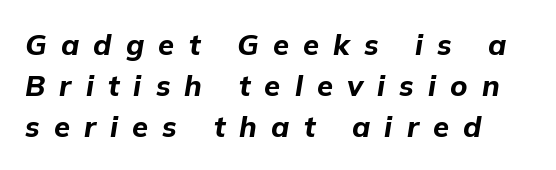
Tracking here is generous; glyphs stand well apart from one another. The face used here has the dense, thick strokes of a bold. Notice how descenders clear the ascenders below comfortably — that's standard leading. The glyphs are unaccompanied by any horizontal stroke below them. Each letter keeps its own natural width here, so spacing adapts to shape.
